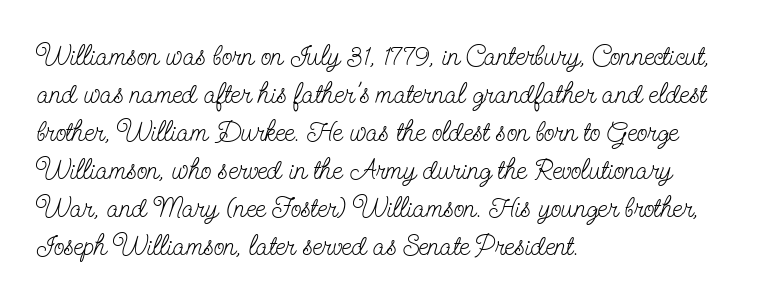
Q: Is the text bold? A: No.
Q: Is the text italic (slanted)? A: Yes.
Q: Is the typeface a serif or a sans-serif typeface? A: Serif.
Q: Is the text underlined? A: No.
Q: How is the paragraph aligned? A: Left-aligned.
Q: Is the spacing between letters normal or unusually wide? A: Normal.
Q: Is the spacing between lines tight, normal or loose? A: Normal.
Q: Width (condensed, normal, or wide)? A: Condensed.
Q: Stroke contrast? A: Low.
Q: x-height? A: Small.
Q: Monospaced? A: No.
